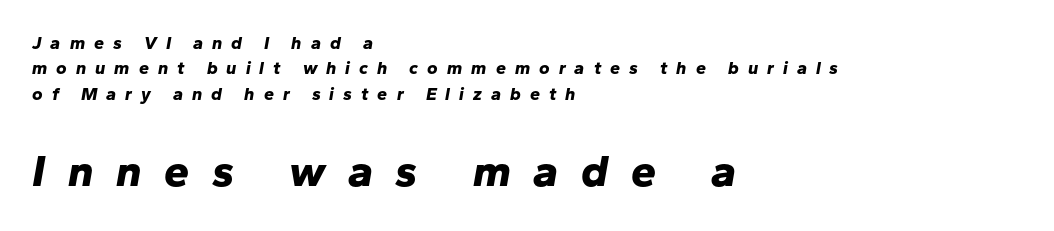
The image shows 45 px bold type, italic (leaning right); set left-aligned, normal line spacing (1.41x), unusually wide letter spacing (+0.5 em), not underlined; the second (bottom) block is 2.5x larger; low stroke contrast and a medium x-height.
